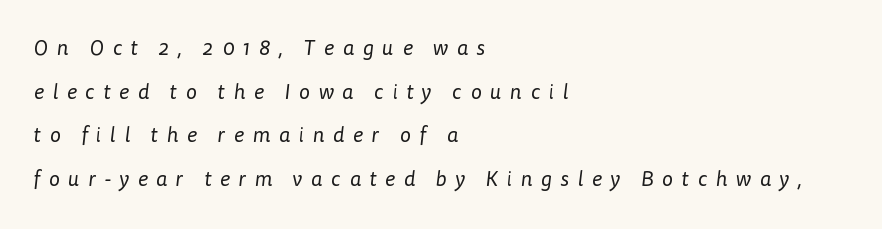
{"bold": "no", "underline": "no", "align": "left", "line_spacing": "loose", "line_spacing_ratio": 2.08, "letter_spacing": "wide", "letter_spacing_em": 0.41, "glyph_px": 21}
